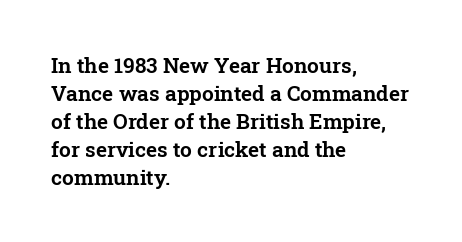
{"italic": "no", "underline": "no", "align": "left", "line_spacing": "normal", "line_spacing_ratio": 1.33, "letter_spacing": "normal", "letter_spacing_em": 0.0, "glyph_px": 21}
